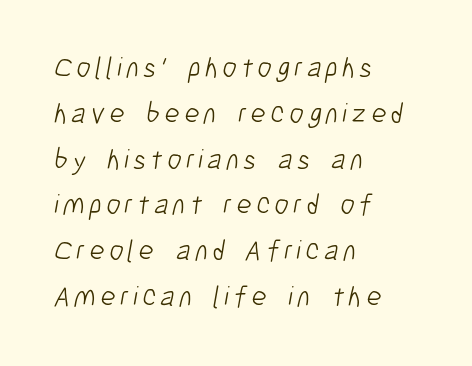
Is this a heavy cut? Hardly; it is regular or lighter. The letters carry no serifs — their stems end cleanly without finishing strokes. These lines are rendered in a variable-pitch font. Is the block centered? No — it sits flush against the left margin.
